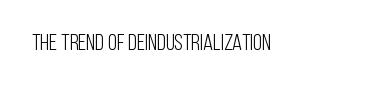
{"italic": "no", "bold": "no", "underline": "no", "letter_spacing": "normal", "letter_spacing_em": 0.0, "glyph_px": 23}
